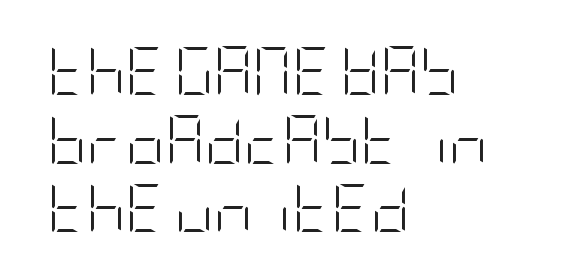
Q: Is the text bold? A: No.
Q: Is the text italic (slanted)? A: No, it is upright.
Q: Is the typeface a serif or a sans-serif typeface? A: Sans-serif.
Q: Is the text underlined? A: No.
Q: How is the paragraph aligned? A: Left-aligned.
Q: Is the spacing between letters normal or unusually wide? A: Normal.
Q: Is the spacing between lines tight, normal or loose? A: Normal.
Q: Width (condensed, normal, or wide)? A: Condensed.
Q: Stroke contrast? A: Low.
Q: x-height? A: Large.
